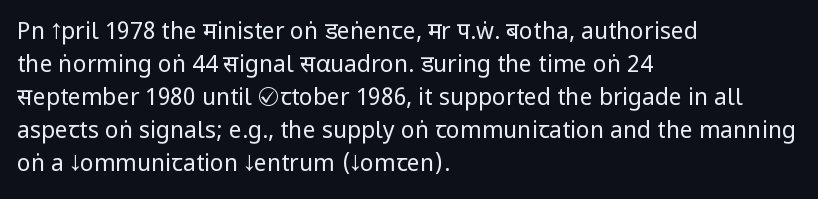
{"italic": "no", "bold": "no", "underline": "no", "align": "left", "line_spacing": "normal", "line_spacing_ratio": 1.44, "letter_spacing": "normal", "letter_spacing_em": 0.0, "glyph_px": 23}
